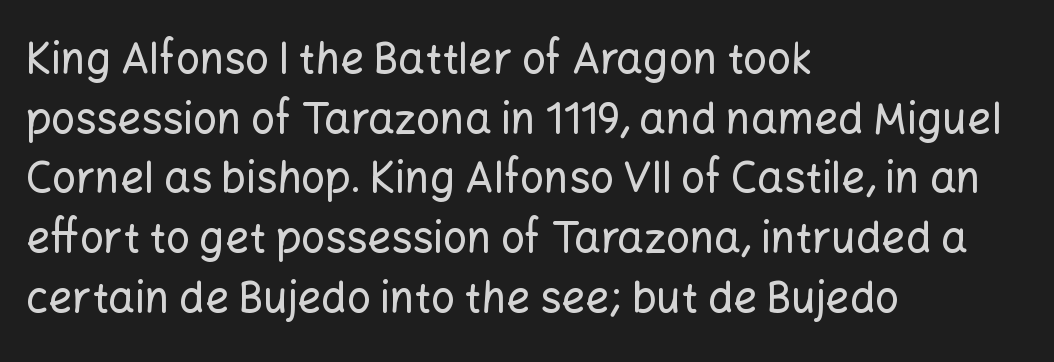
Stroke terminals: plain, sans-serif. Which margin do the lines hug? The left one — the right edge is uneven. Beneath every word, the page is bare. The passage shown is typed in a proportional face where columns would drift. Honestly, the letter spacing is just normal — you wouldn't notice it.
